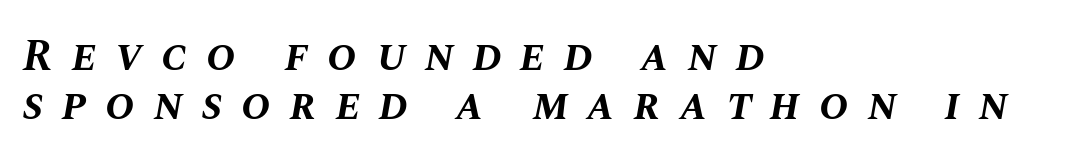
{"italic": "yes", "lean": "right", "slant_degrees": 10, "bold": "yes", "weight": "bold", "width": "normal", "stroke_contrast": "medium", "x_height": "large", "monospaced": "no", "underline": "no", "align": "left", "line_spacing": "tight", "line_spacing_ratio": 1.11, "letter_spacing": "wide", "letter_spacing_em": 0.43, "glyph_px": 44}
